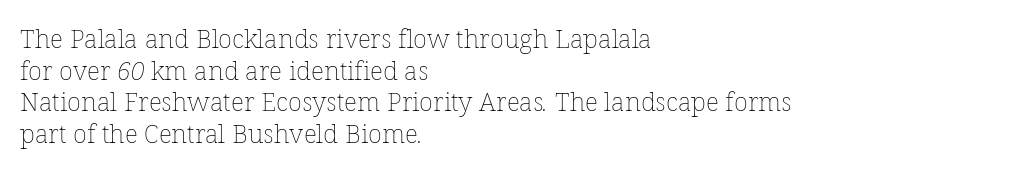
The horizontal fit of the characters is conventional and even. Any mark beneath the type? The region is blank. The passage shown is not bold in any degree. The text block is weighted toward the left margin, trailing off unevenly rightward.
